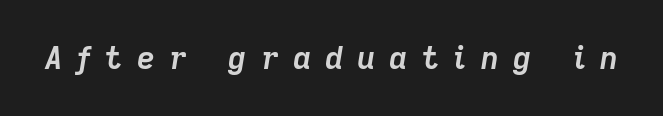
The image shows 31 px semibold type, italic (leaning right); set unusually wide letter spacing (+0.46 em), not underlined; low stroke contrast and a medium x-height.
